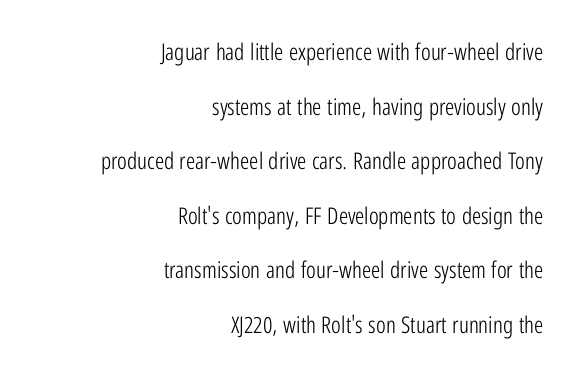
Q: Is the text bold? A: No.
Q: Is the text italic (slanted)? A: No, it is upright.
Q: Is the text underlined? A: No.
Q: How is the paragraph aligned? A: Right-aligned.
Q: Is the spacing between letters normal or unusually wide? A: Normal.
Q: Is the spacing between lines tight, normal or loose? A: Loose.
